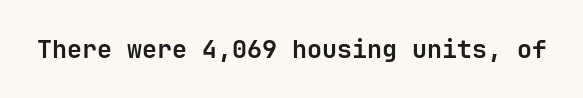
The image shows 25 px bold type, upright; set normal letter spacing, not underlined.
